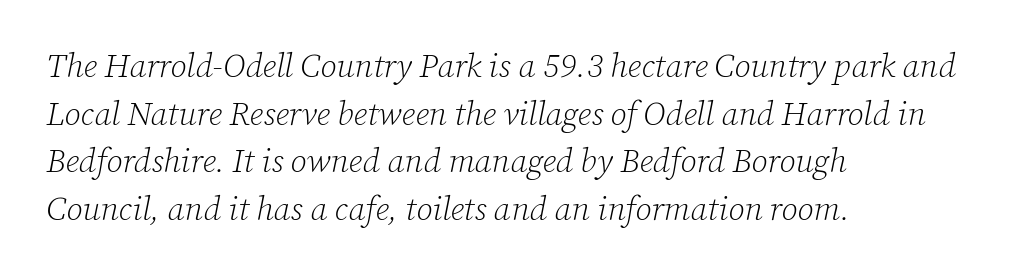
The image shows 33 px light serif type, italic (leaning right); set left-aligned, normal line spacing (1.44x), normal letter spacing, not underlined; low stroke contrast and a medium x-height.
